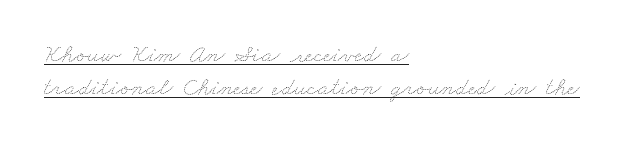
The image shows 25 px text type; set left-aligned, normal line spacing (1.33x), normal letter spacing, underlined.
